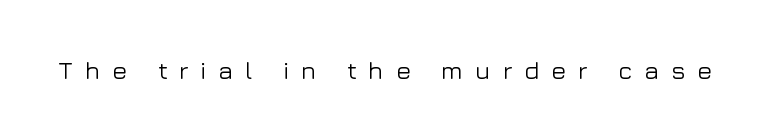
Q: Is the text italic (slanted)? A: No, it is upright.
Q: Is the text underlined? A: No.
Q: Is the spacing between letters normal or unusually wide? A: Unusually wide.
